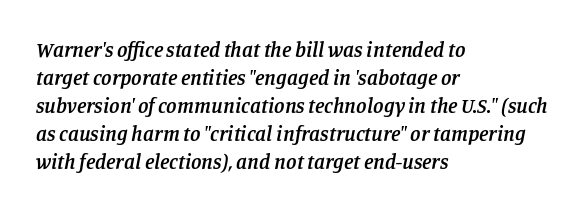
Plain, unruled lines of type. The lines sit at an ordinary, default distance from one another. As a designer I'd log this as weight 600, semibold. The text block is weighted toward the left margin, trailing off unevenly rightward. Is the type slanted? Yes — the strokes lean at a clear angle. There is no visible air inserted between adjacent glyphs.
